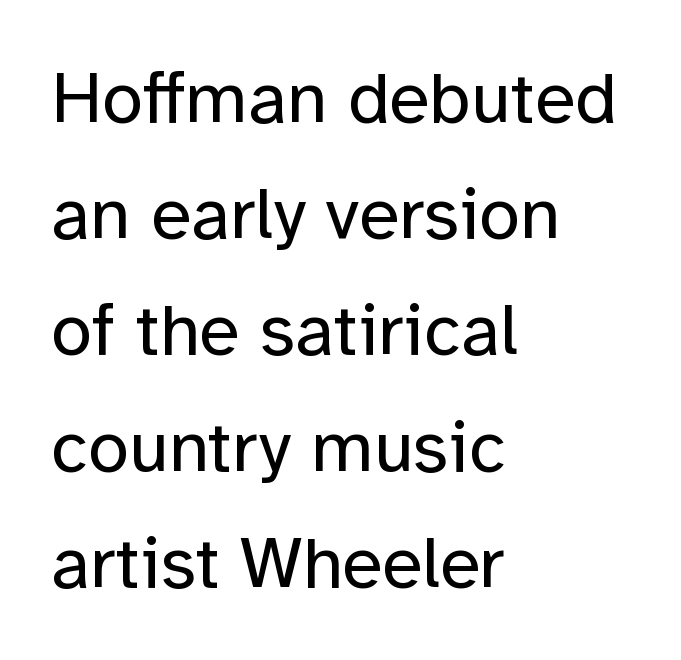
The image shows 74 px regular-weight sans-serif type, upright; set left-aligned, normal line spacing (1.57x), normal letter spacing, not underlined; low stroke contrast and a medium x-height.
